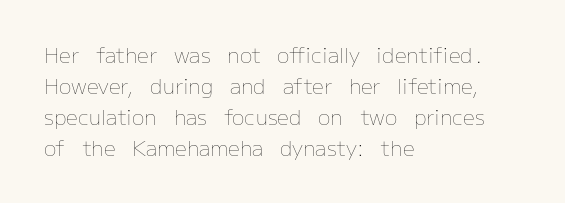
Q: Is the text bold? A: No.
Q: Is the text italic (slanted)? A: No, it is upright.
Q: Is the text underlined? A: No.
Q: How is the paragraph aligned? A: Left-aligned.
Q: Is the spacing between letters normal or unusually wide? A: Normal.
Q: Is the spacing between lines tight, normal or loose? A: Normal.
